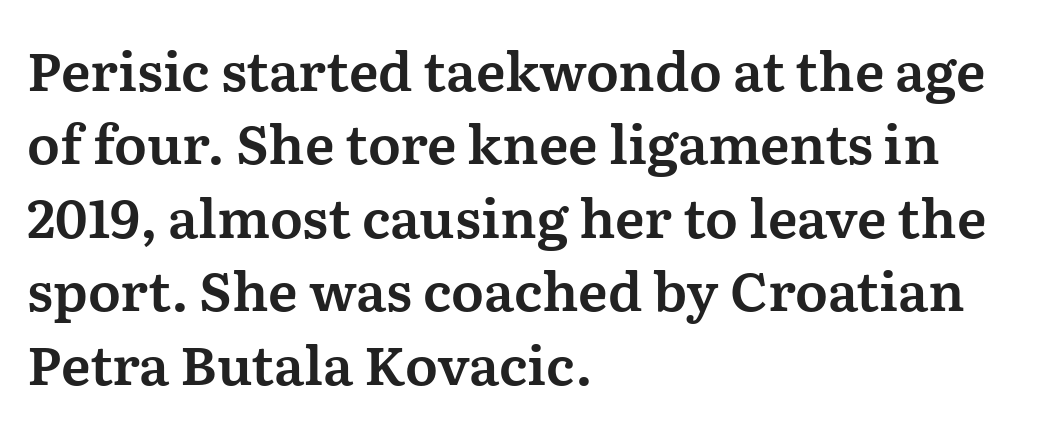
This is roman type, the default non-slanted kind. Unlike a clean sans, this face finishes its strokes with serifs. Regarding leading, the lines here are spaced in the standard way. The lines in this sample share a left origin and differ only in where they stop. Just letters on the line, the space beneath them empty. The letterforms sit shoulder to shoulder at normal distance.
